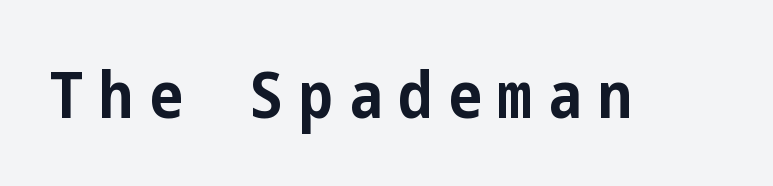
Spacing between characters has been opened up far beyond the box default. Plenty of ink on the page — the face is bold. The font family rendered here belongs to the sans-serif group. Quick note: underline off. Nope, not italic — everything's standing straight.
